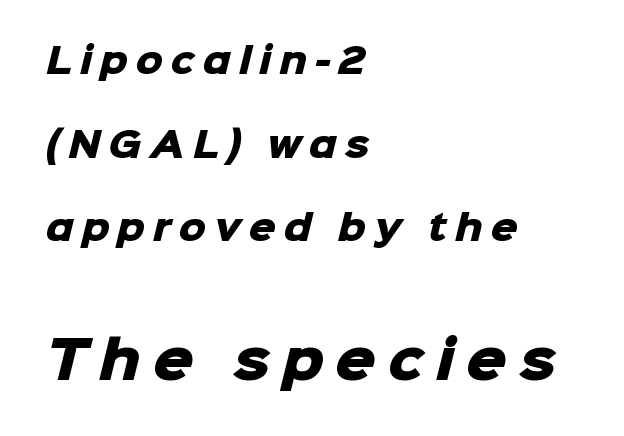
Stroke thickness is high; the sample reads as a true bold. This sample has the flowing, uneven cadence of proportional lettering. The letters in the lower block stand taller than those in the block above. Does the leading feel generous? Absolutely, it's lavish.
